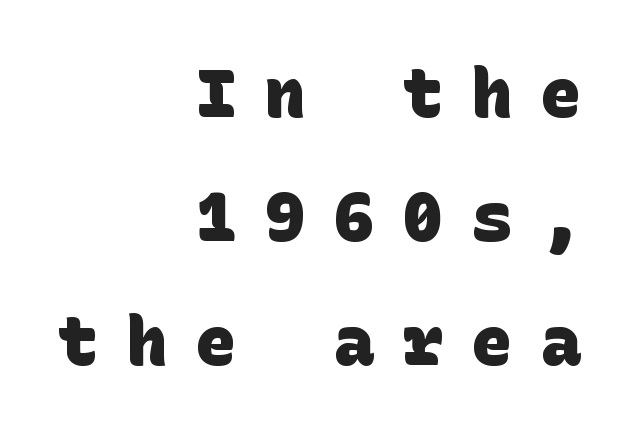
{"serif": "no", "bold": "yes", "weight": "heavy", "width": "normal", "stroke_contrast": "low", "x_height": "large", "underline": "no", "align": "right", "line_spacing_ratio": 1.85, "letter_spacing": "wide", "letter_spacing_em": 0.43, "glyph_px": 67}
